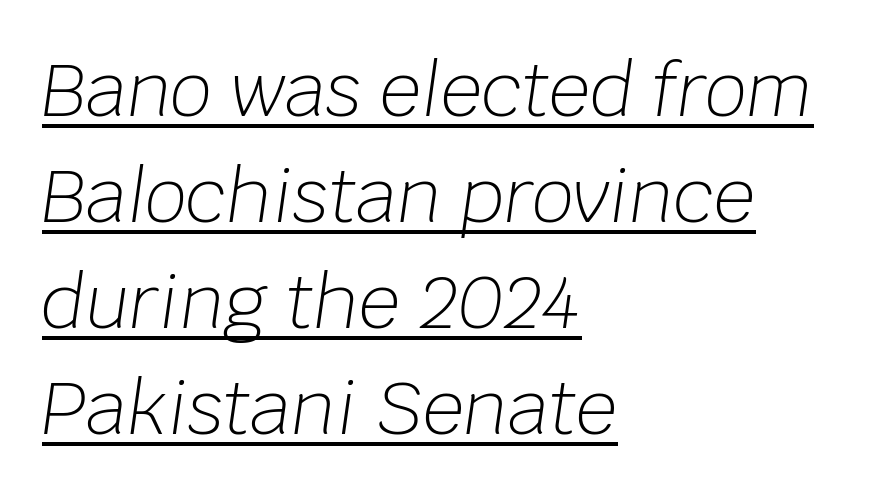
Q: Is the text bold? A: No.
Q: Is the text italic (slanted)? A: Yes, it leans right by about 8 degrees.
Q: Is the text underlined? A: Yes.
Q: How is the paragraph aligned? A: Left-aligned.
Q: Is the spacing between letters normal or unusually wide? A: Normal.
Q: Is the spacing between lines tight, normal or loose? A: Normal.
Q: Width (condensed, normal, or wide)? A: Normal.
Q: Stroke contrast? A: Low.
Q: x-height? A: Large.
Q: Monospaced? A: No.
